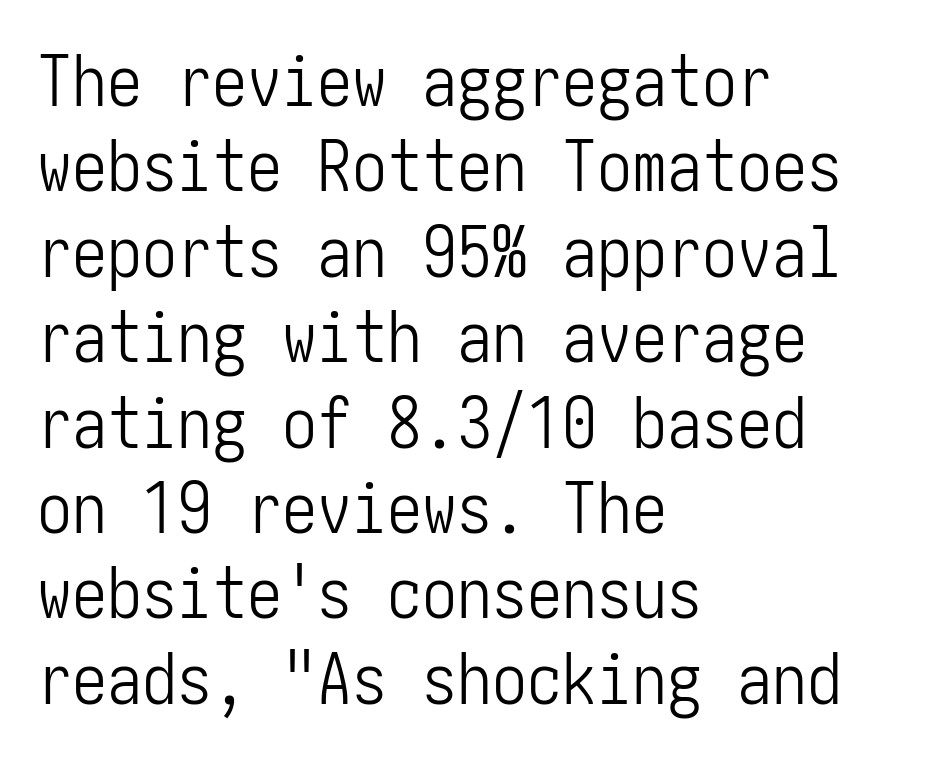
{"serif": "no", "italic": "no", "bold": "no", "weight": "light", "width": "condensed", "stroke_contrast": "low", "x_height": "medium", "underline": "no", "align": "left", "line_spacing_ratio": 1.22, "letter_spacing": "normal", "letter_spacing_em": 0.0, "glyph_px": 70}
